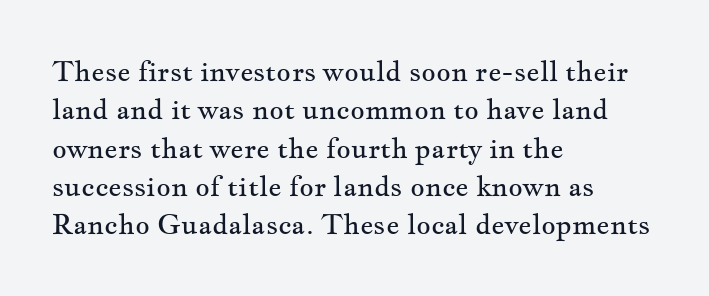
Q: Is the text bold? A: No.
Q: Is the text italic (slanted)? A: No, it is upright.
Q: Is the typeface a serif or a sans-serif typeface? A: Serif.
Q: Is the text underlined? A: No.
Q: How is the paragraph aligned? A: Left-aligned.
Q: Is the spacing between letters normal or unusually wide? A: Normal.
Q: Is the spacing between lines tight, normal or loose? A: Normal.
Q: Width (condensed, normal, or wide)? A: Wide.
Q: Stroke contrast? A: Medium.
Q: x-height? A: Small.
Q: Monospaced? A: No.
